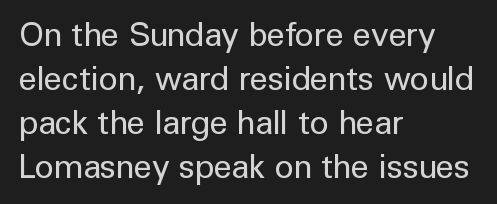
The letters carry no serifs — their stems end cleanly without finishing strokes. The paragraph has a hard left edge and a soft right edge. Is this a fixed-width face? No — the glyphs have proportional, varying widths. Notice how descenders clear the ascenders below comfortably — that's standard leading. The cut favours lightness, reaching ordinary text weight at its darkest. The type is set solid horizontally, with unmodified tracking.
